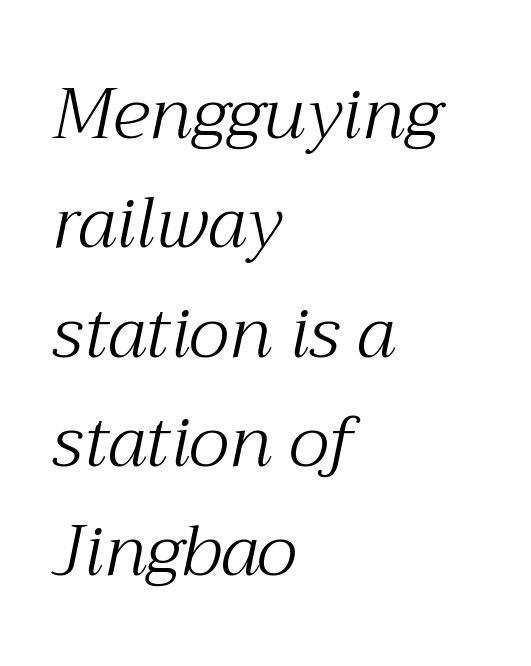
These lines are set flush left with a ragged right edge. In terms of letterform style, serifs are clearly present. Spacing verdict: proportional, widths tailored to each character. Rule under the text: the space is simply empty. In terms of posture, this sample is oblique. Between one letter and the next there's only the usual sliver of space.
